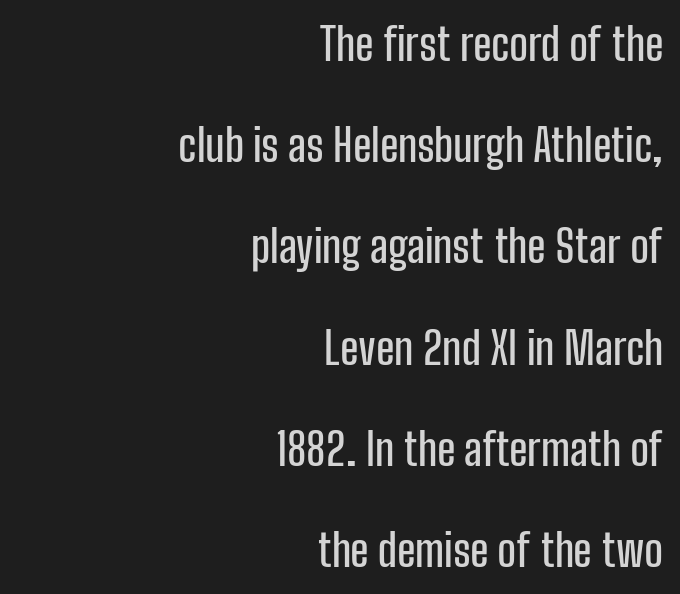
The lines are spread far apart with generous leading. Lines of text with bare space underneath. A flush-right, rag-left setting is used for this passage. In terms of letterspacing, this is plain default setting. The designer went with a sans here, leaving each stem footless.
